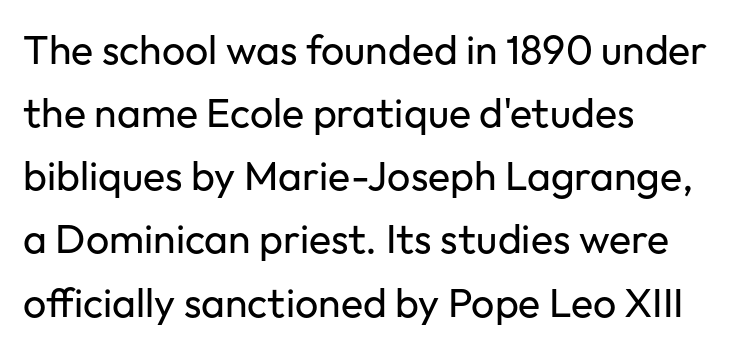
{"serif": "no", "italic": "no", "bold": "no", "weight": "regular", "width": "normal", "stroke_contrast": "low", "x_height": "medium", "monospaced": "no", "underline": "no", "align": "left", "line_spacing": "normal", "line_spacing_ratio": 1.54, "letter_spacing": "normal", "letter_spacing_em": 0.0, "glyph_px": 41}
